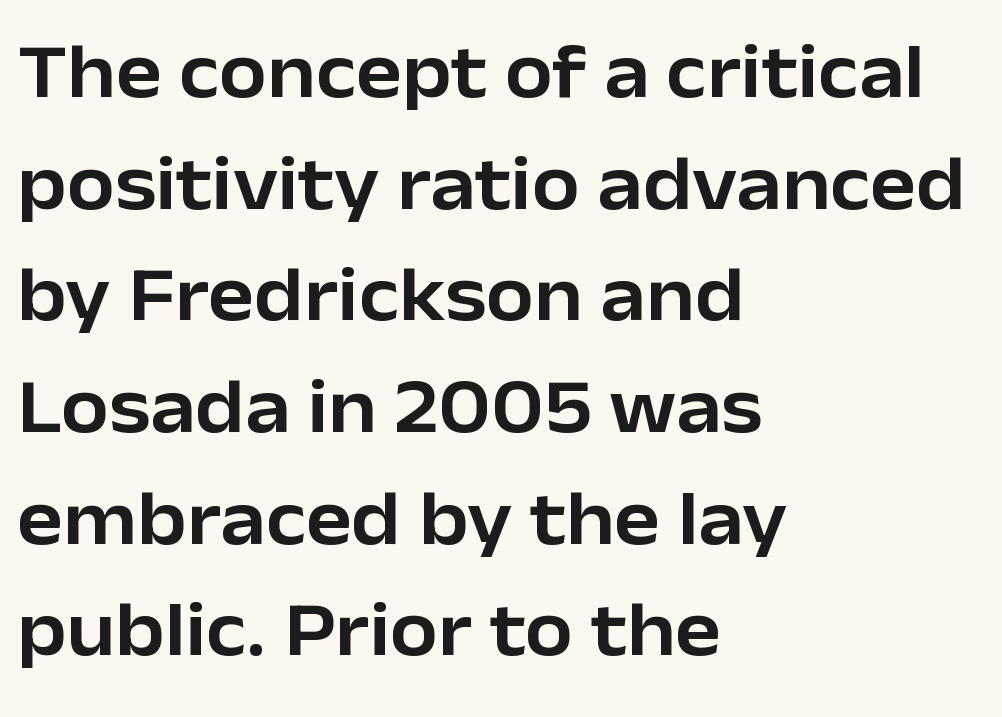
Q: Is the text italic (slanted)? A: No, it is upright.
Q: Is the typeface a serif or a sans-serif typeface? A: Sans-serif.
Q: Is the text underlined? A: No.
Q: How is the paragraph aligned? A: Left-aligned.
Q: Is the spacing between letters normal or unusually wide? A: Normal.
Q: Is the spacing between lines tight, normal or loose? A: Normal.
Q: Width (condensed, normal, or wide)? A: Normal.
Q: Stroke contrast? A: Low.
Q: x-height? A: Medium.
Q: Monospaced? A: No.
